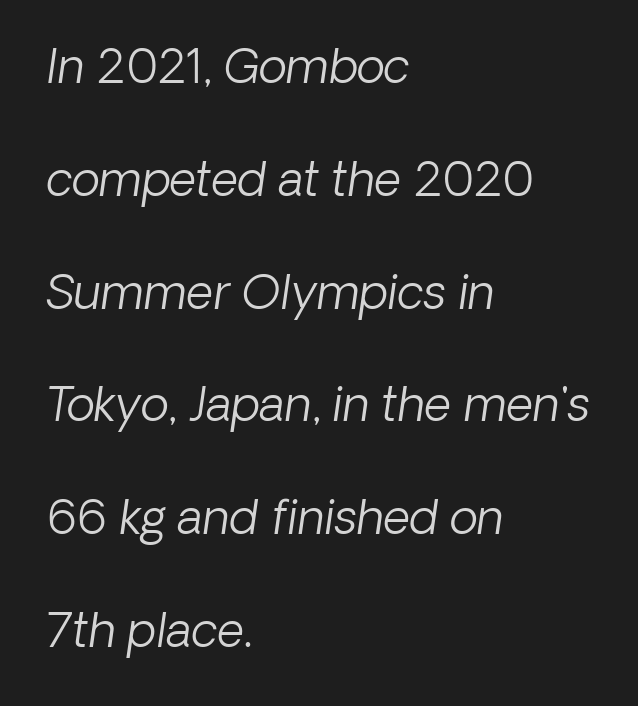
Leftover space on each line is placed entirely after the last word. A typesetter would call this zero additional tracking. Spacing verdict: proportional, widths tailored to each character. A sans-serif font was chosen for this passage. One glance says open: line gaps are wider than usual. The strip under each line holds only bare page.
